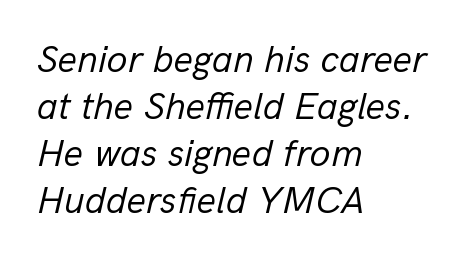
The image shows 38 px regular-weight type, italic (leaning right); set left-aligned, line spacing 1.24x, normal letter spacing, not underlined; low stroke contrast and a medium x-height.
